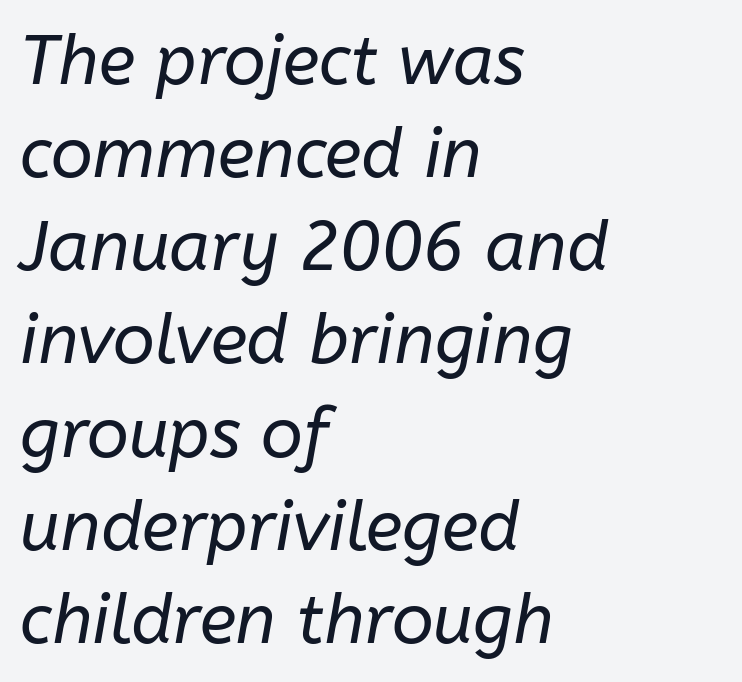
The face used here has a pronounced slope to its letters. If you measured baseline to baseline, you'd find a middling distance. The glyphs are unaccompanied by any horizontal stroke below them. Looks like regular typesetting: each glyph gets only the width it needs. Observe the ordinary spacing: letters are neighbours, not strangers. Heft: none added — not bold.
